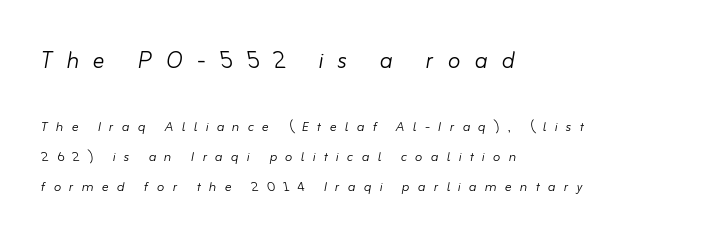
The image shows 29 px light type, italic (leaning right); set left-aligned, line spacing 1.76x, unusually wide letter spacing (+0.48 em), not underlined; the first (top) block is 1.71x larger; low stroke contrast and a small x-height.
